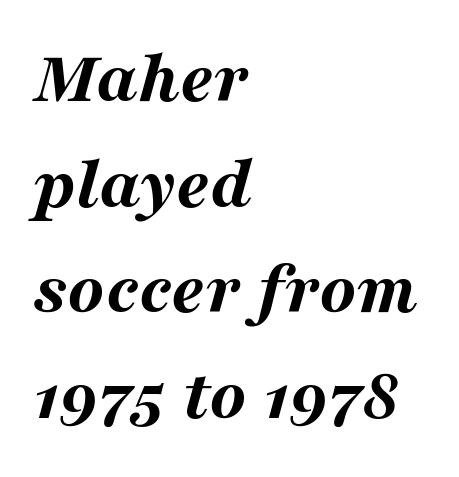
{"italic": "yes", "lean": "right", "slant_degrees": 16, "bold": "yes", "weight": "bold", "width": "wide", "stroke_contrast": "medium", "x_height": "medium", "monospaced": "no", "underline": "no", "align": "left", "line_spacing": "normal", "line_spacing_ratio": 1.41, "letter_spacing": "normal", "letter_spacing_em": 0.0, "glyph_px": 75}
